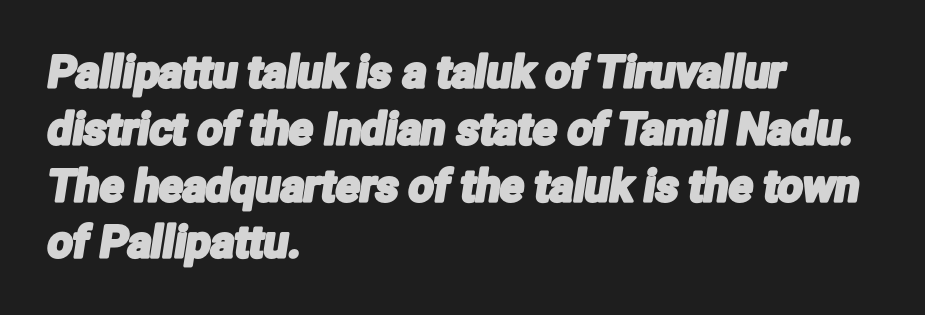
Q: Is the typeface a serif or a sans-serif typeface? A: Sans-serif.
Q: Is the text underlined? A: No.
Q: How is the paragraph aligned? A: Left-aligned.
Q: Is the spacing between letters normal or unusually wide? A: Normal.
Q: Is the spacing between lines tight, normal or loose? A: Normal.
Q: Width (condensed, normal, or wide)? A: Condensed.
Q: Stroke contrast? A: Low.
Q: x-height? A: Medium.
Q: Monospaced? A: No.
